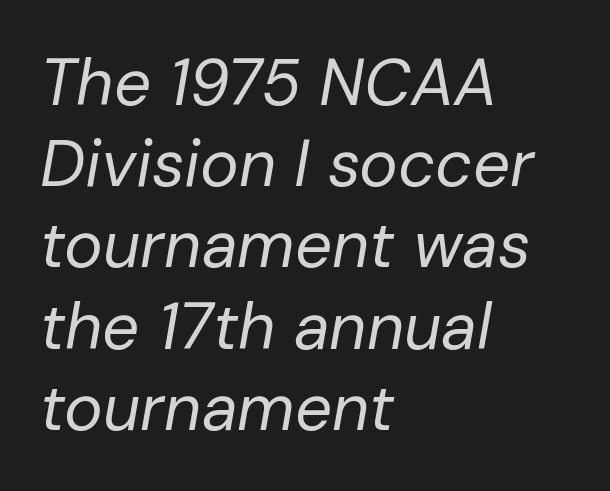
The image shows 65 px regular-weight type, italic (leaning right); set left-aligned, normal line spacing (1.25x), normal letter spacing, not underlined; low stroke contrast and a medium x-height.
